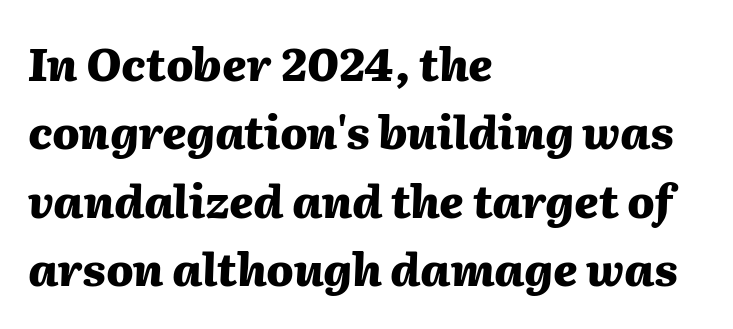
{"italic": "yes", "lean": "right", "slant_degrees": 2, "bold": "yes", "weight": "heavy", "width": "normal", "stroke_contrast": "medium", "x_height": "medium", "monospaced": "no", "underline": "no", "align": "left", "line_spacing": "normal", "line_spacing_ratio": 1.52, "letter_spacing": "normal", "letter_spacing_em": 0.0, "glyph_px": 45}
